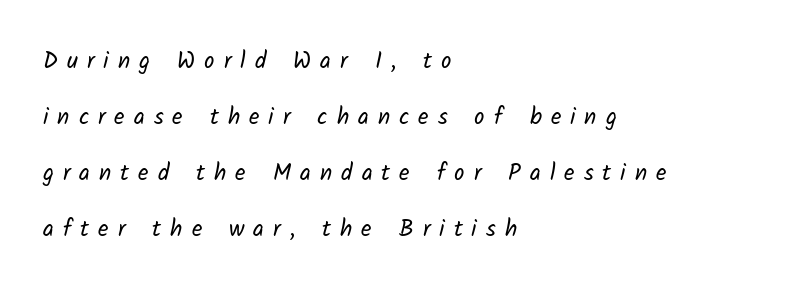
The image shows 23 px text type; set left-aligned, loose line spacing (2.43x), unusually wide letter spacing (+0.39 em), not underlined.
